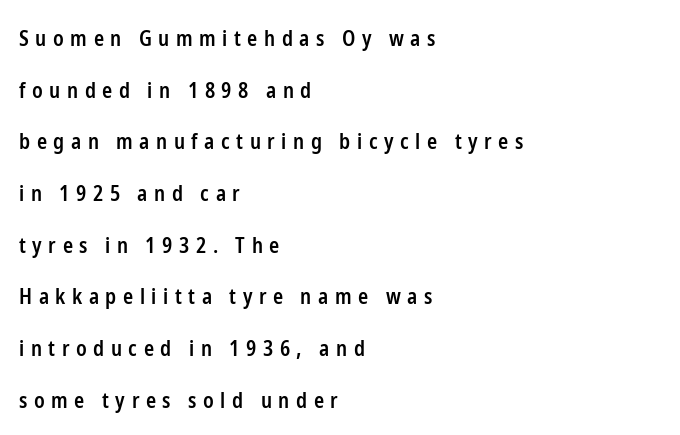
The rendering uses a large line-height, opening up the rows. You could only call the tracking loose — the letters float apart. Students, this is semibold: more ink than regular, less than bold. Bare-footed words on every line. The lettering stays uniformly vertical, giving the passage a roman look. Line beginnings align vertically; line endings do not.
